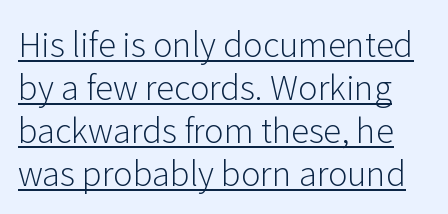
The image shows 33 px light sans-serif type, upright; set normal line spacing (1.3x), normal letter spacing, underlined; low stroke contrast and a medium x-height.
